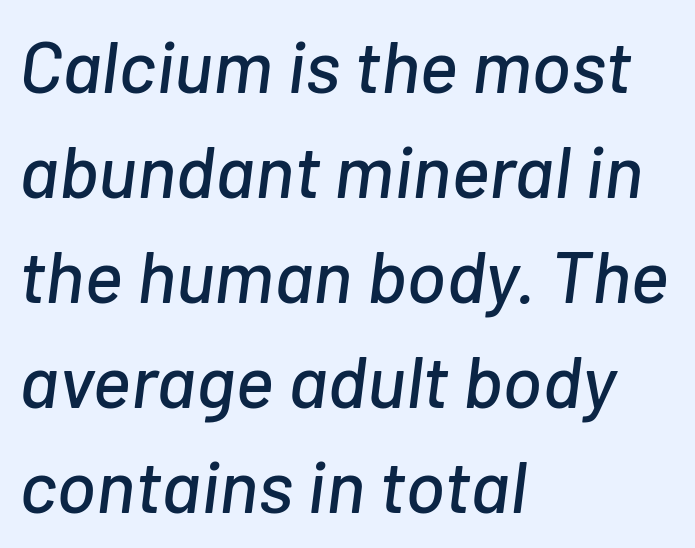
Q: Is the text italic (slanted)? A: Yes, it leans right by about 7 degrees.
Q: Is the text underlined? A: No.
Q: How is the paragraph aligned? A: Left-aligned.
Q: Is the spacing between letters normal or unusually wide? A: Normal.
Q: Is the spacing between lines tight, normal or loose? A: Normal.
Q: Width (condensed, normal, or wide)? A: Normal.
Q: Stroke contrast? A: Low.
Q: x-height? A: Medium.
Q: Monospaced? A: No.
